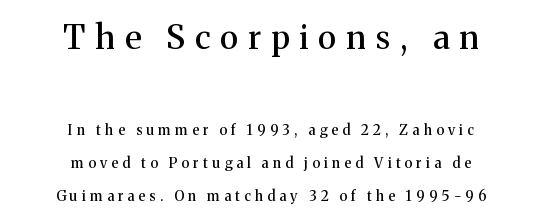
Q: Is the text italic (slanted)? A: No, it is upright.
Q: Is the typeface a serif or a sans-serif typeface? A: Serif.
Q: Is the text underlined? A: No.
Q: How is the paragraph aligned? A: Centered.
Q: Is the spacing between letters normal or unusually wide? A: Unusually wide.
Q: Is the spacing between lines tight, normal or loose? A: Loose.
Q: Which block of text is set in a larger size, the first (top) or the second (bottom)? A: The first (top) one.
Q: Width (condensed, normal, or wide)? A: Normal.
Q: Stroke contrast? A: Medium.
Q: x-height? A: Medium.
Q: Monospaced? A: No.
